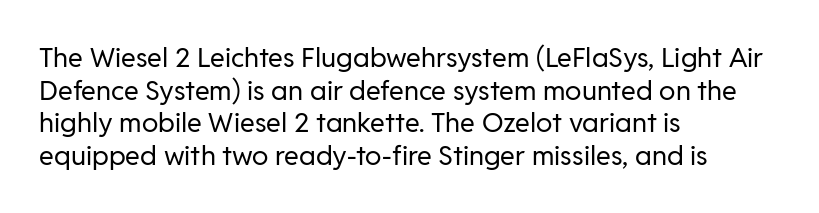
The image shows 27 px text type, upright; set left-aligned, line spacing 1.21x, normal letter spacing, not underlined.
